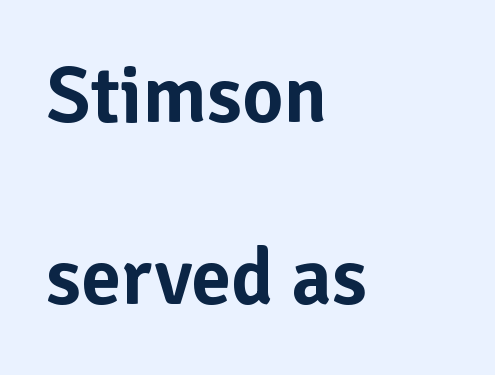
The image shows 80 px sans-serif type, upright; set left-aligned, loose line spacing (2.28x), normal letter spacing, not underlined; low stroke contrast and a medium x-height.
